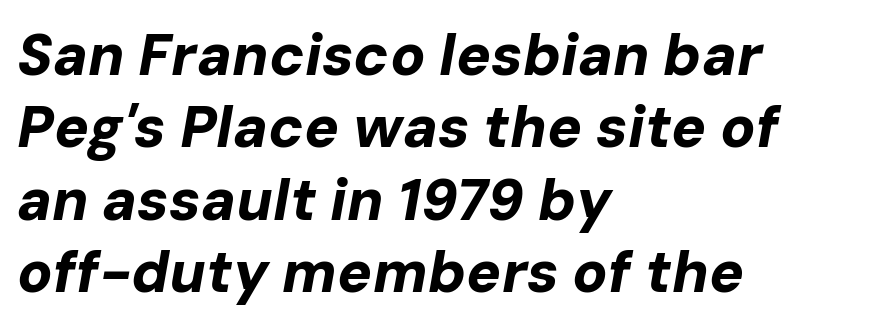
{"italic": "yes", "lean": "right", "slant_degrees": 10, "bold": "yes", "weight": "bold", "width": "normal", "stroke_contrast": "low", "x_height": "medium", "monospaced": "no", "underline": "no", "align": "left", "line_spacing": "normal", "line_spacing_ratio": 1.25, "letter_spacing": "normal", "letter_spacing_em": 0.0, "glyph_px": 58}
